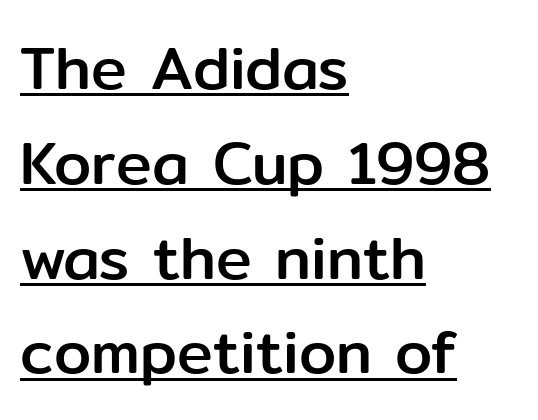
Q: Is the text italic (slanted)? A: No, it is upright.
Q: Is the typeface a serif or a sans-serif typeface? A: Sans-serif.
Q: Is the text underlined? A: Yes.
Q: How is the paragraph aligned? A: Left-aligned.
Q: Is the spacing between letters normal or unusually wide? A: Normal.
Q: Is the spacing between lines tight, normal or loose? A: Normal.
Q: Width (condensed, normal, or wide)? A: Normal.
Q: Stroke contrast? A: Low.
Q: x-height? A: Medium.
Q: Monospaced? A: No.
